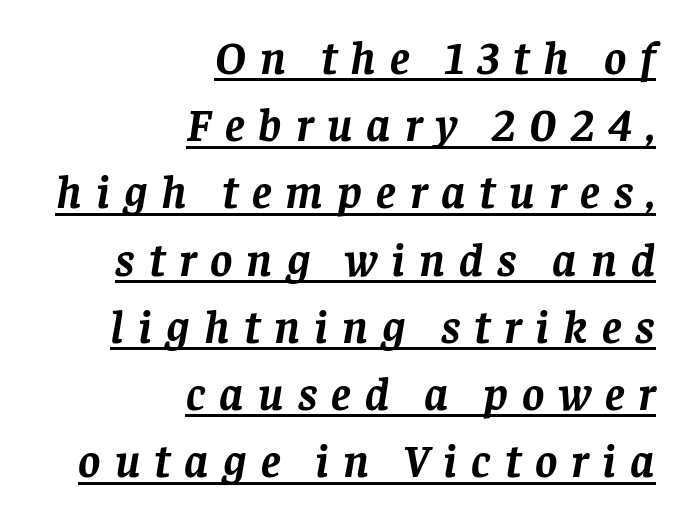
{"serif": "yes", "italic": "yes", "lean": "right", "slant_degrees": 8, "bold": "yes", "weight": "semibold", "width": "normal", "stroke_contrast": "low", "x_height": "large", "monospaced": "no", "underline": "yes", "align": "right", "line_spacing": "normal", "line_spacing_ratio": 1.43, "letter_spacing": "wide", "letter_spacing_em": 0.3, "glyph_px": 47}
